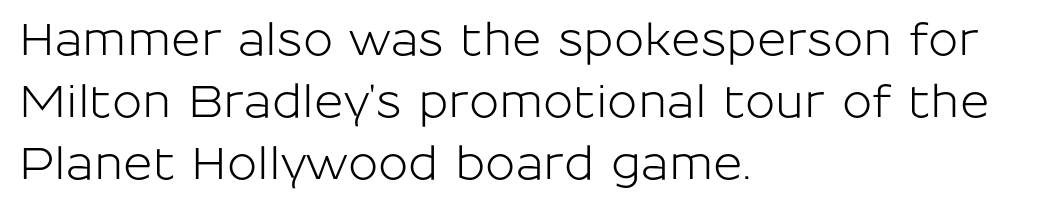
Q: Is the text italic (slanted)? A: No, it is upright.
Q: Is the typeface a serif or a sans-serif typeface? A: Sans-serif.
Q: Is the text underlined? A: No.
Q: How is the paragraph aligned? A: Left-aligned.
Q: Is the spacing between letters normal or unusually wide? A: Normal.
Q: Is the spacing between lines tight, normal or loose? A: Normal.
Q: Width (condensed, normal, or wide)? A: Normal.
Q: Stroke contrast? A: Low.
Q: x-height? A: Medium.
Q: Monospaced? A: No.
